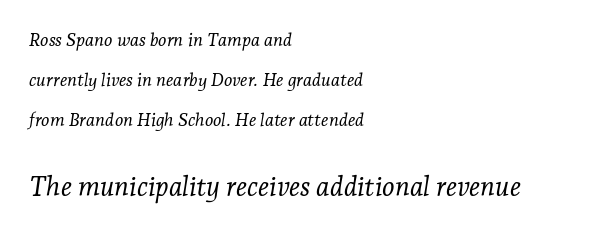
{"italic": "yes", "lean": "right", "slant_degrees": 7, "bold": "no", "underline": "no", "align": "left", "line_spacing": "loose", "line_spacing_ratio": 2.21, "letter_spacing": "normal", "letter_spacing_em": 0.0, "larger_block": "second", "size_ratio": 1.5, "glyph_px": 27}
